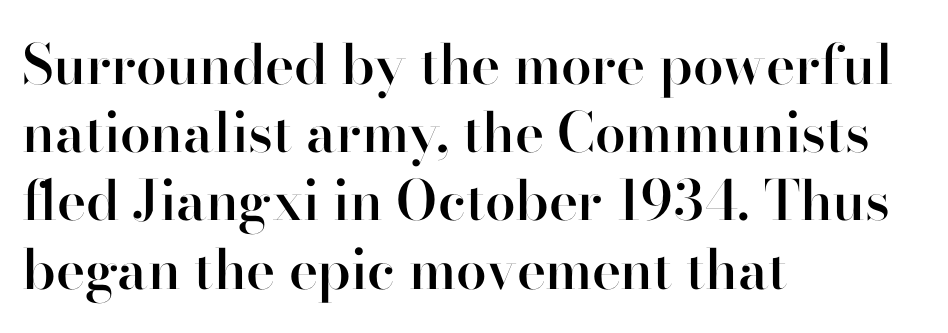
Q: Is the text bold? A: Semi-bold.
Q: Is the text italic (slanted)? A: No, it is upright.
Q: Is the typeface a serif or a sans-serif typeface? A: Sans-serif.
Q: Is the text underlined? A: No.
Q: How is the paragraph aligned? A: Left-aligned.
Q: Is the spacing between letters normal or unusually wide? A: Normal.
Q: Width (condensed, normal, or wide)? A: Normal.
Q: Stroke contrast? A: High.
Q: x-height? A: Small.
Q: Monospaced? A: No.
